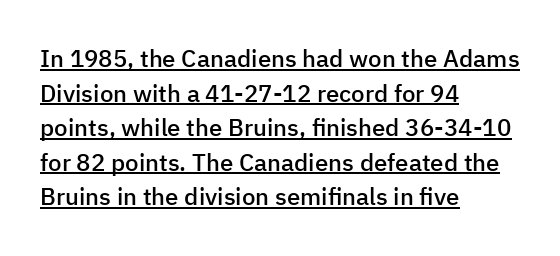
The rag falls on the right side of this text block. Posture: upright roman. The characters look somewhat weighty, a semibold short of true bold. Interline gaps are of average width in this sample. This sample uses plain, unmodified letter spacing. The face used here appears with an underline applied.
